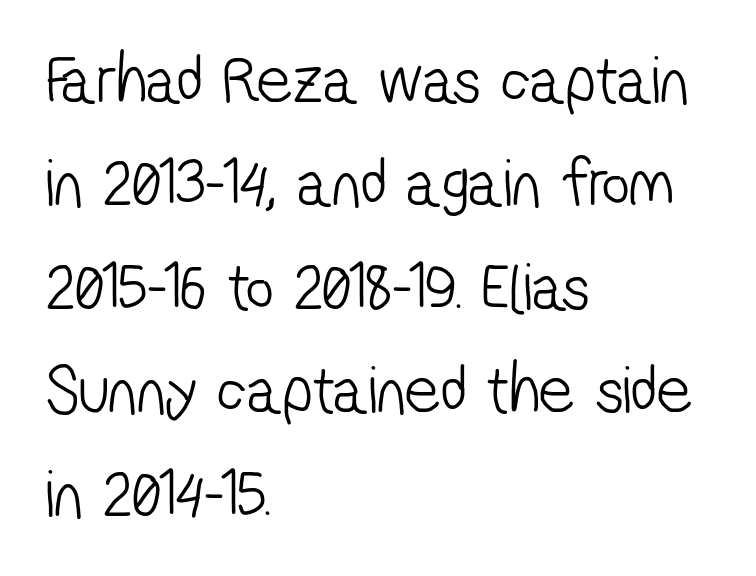
{"serif": "no", "bold": "no", "weight": "light", "width": "condensed", "stroke_contrast": "low", "x_height": "medium", "monospaced": "no", "underline": "no", "align": "left", "line_spacing": "normal", "line_spacing_ratio": 1.5, "letter_spacing": "normal", "letter_spacing_em": 0.0, "glyph_px": 69}
